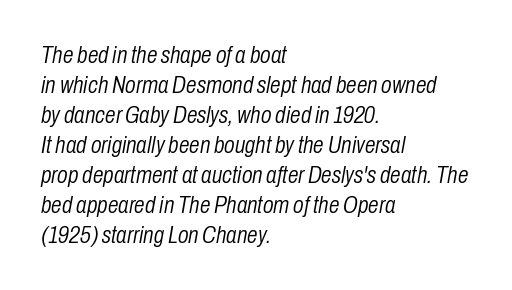
The image shows 24 px text type, italic (leaning right); set left-aligned, normal line spacing (1.25x), normal letter spacing, not underlined.
